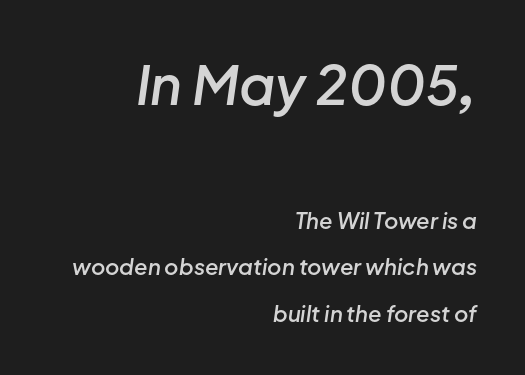
{"italic": "yes", "lean": "right", "slant_degrees": 8, "bold": "semi", "weight": "semibold", "width": "normal", "stroke_contrast": "low", "x_height": "medium", "monospaced": "no", "underline": "no", "align": "right", "line_spacing": "loose", "line_spacing_ratio": 2.12, "letter_spacing": "normal", "letter_spacing_em": 0.0, "larger_block": "first", "size_ratio": 2.45, "glyph_px": 54}
